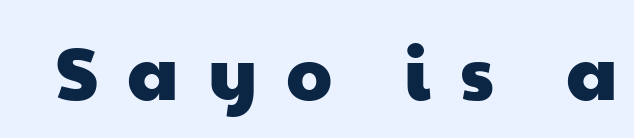
The image shows 74 px wide sans-serif type; set unusually wide letter spacing (+0.39 em), not underlined; low stroke contrast and a medium x-height.
